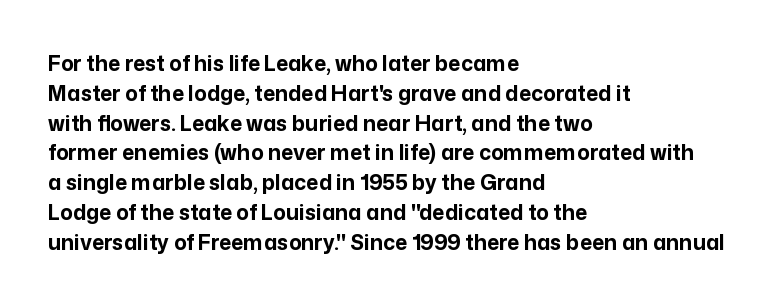
The image shows 21 px bold type, upright; set left-aligned, normal line spacing (1.42x), normal letter spacing, not underlined.
